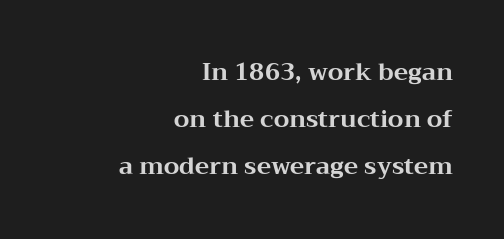
Underline: absent. The designer dialed line spacing up above the default. Glyph-to-glyph distance matches everyday printed text. Its strokes are broad and dark, the hallmark of bold type.
